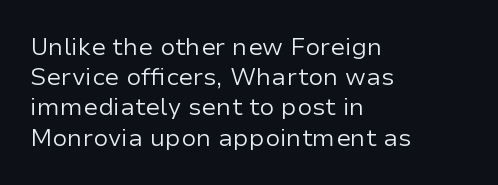
The image shows 24 px text type, upright; set left-aligned, normal line spacing (1.26x), normal letter spacing, not underlined.
